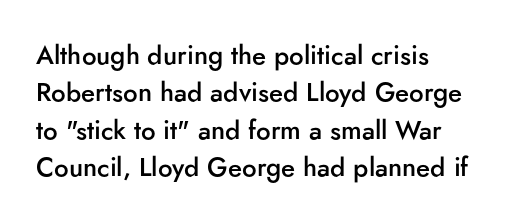
The image shows 26 px text type, upright; set left-aligned, normal line spacing (1.44x), normal letter spacing, not underlined.
